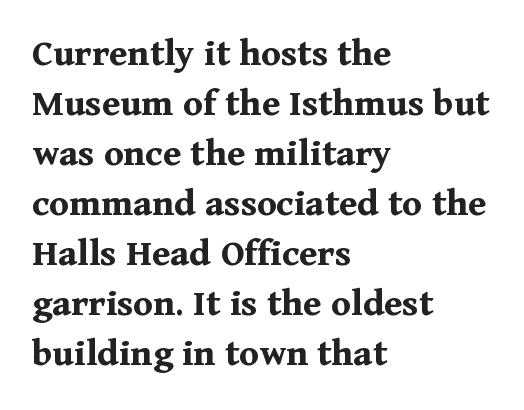
The image shows 40 px bold serif type, upright; set left-aligned, normal line spacing (1.25x), normal letter spacing, not underlined; medium stroke contrast and a medium x-height.
